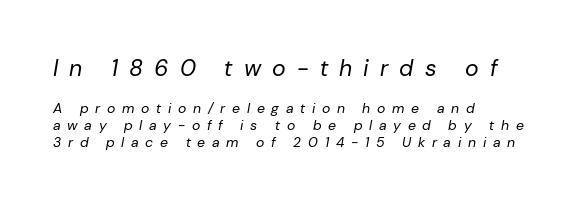
{"italic": "yes", "lean": "right", "slant_degrees": 10, "bold": "no", "underline": "no", "align": "left", "line_spacing_ratio": 1.2, "letter_spacing": "wide", "letter_spacing_em": 0.48, "larger_block": "first", "size_ratio": 1.64, "glyph_px": 23}
